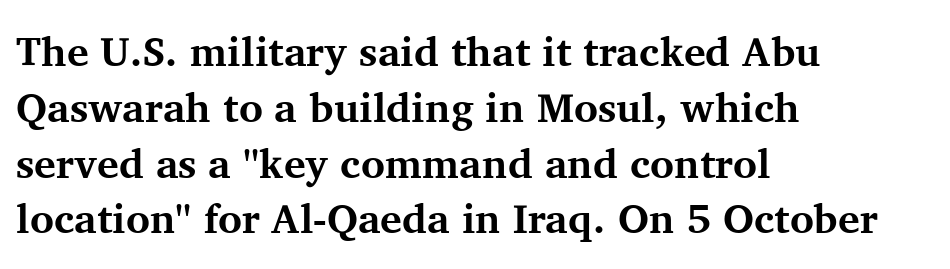
Plain, unruled lines of type. In terms of letterspacing, this is plain default setting. You'd pick this weight for a headline — it's a proper bold. Summary of vertical rhythm: regular, with standard interline spacing. Ordinary non-slanted type is in use. A typesetter would call this proportional, since set widths differ per character.
